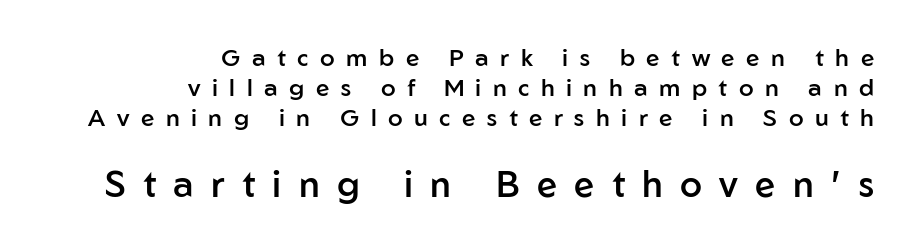
Q: Is the text bold? A: Semi-bold.
Q: Is the text italic (slanted)? A: No, it is upright.
Q: Is the typeface a serif or a sans-serif typeface? A: Sans-serif.
Q: Is the text underlined? A: No.
Q: How is the paragraph aligned? A: Right-aligned.
Q: Is the spacing between letters normal or unusually wide? A: Unusually wide.
Q: Is the spacing between lines tight, normal or loose? A: Normal.
Q: Which block of text is set in a larger size, the first (top) or the second (bottom)? A: The second (bottom) one.
Q: Width (condensed, normal, or wide)? A: Normal.
Q: Stroke contrast? A: Low.
Q: x-height? A: Medium.
Q: Monospaced? A: No.
